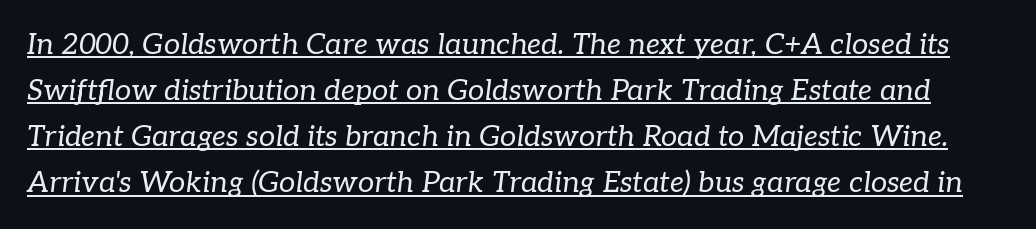
Baseline-to-baseline distance is the conventional proportion of letter height. These lines were composed using italics. A light-to-regular cut is what we see here. Varying glyph widths throughout — classic text-font behaviour. The tracking reads as untouched default to a designer's eye. The type family on display is of the serif kind.
